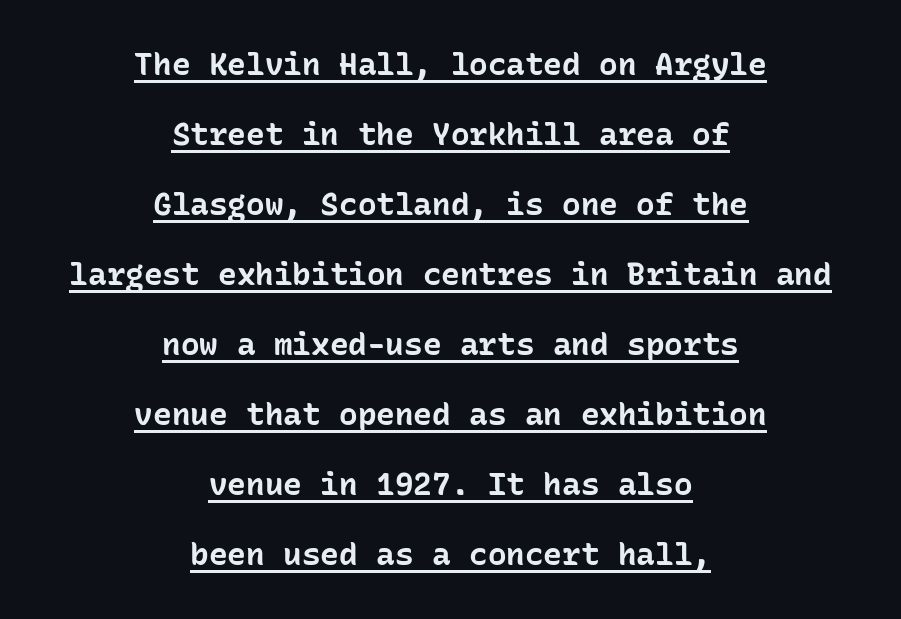
Q: Is the text bold? A: Yes.
Q: Is the text italic (slanted)? A: No, it is upright.
Q: Is the typeface a serif or a sans-serif typeface? A: Sans-serif.
Q: Is the text underlined? A: Yes.
Q: How is the paragraph aligned? A: Centered.
Q: Is the spacing between letters normal or unusually wide? A: Normal.
Q: Is the spacing between lines tight, normal or loose? A: Loose.
Q: Width (condensed, normal, or wide)? A: Normal.
Q: Stroke contrast? A: Low.
Q: x-height? A: Medium.
Q: Monospaced? A: Yes.
